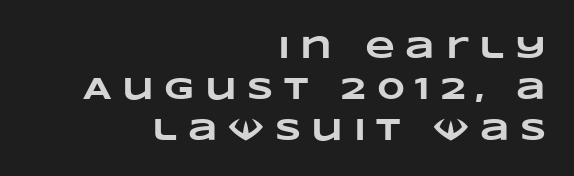
The image shows 31 px heavy, wide type; set right-aligned, normal line spacing (1.33x), unusually wide letter spacing (+0.34 em), not underlined; low stroke contrast and a large x-height.
